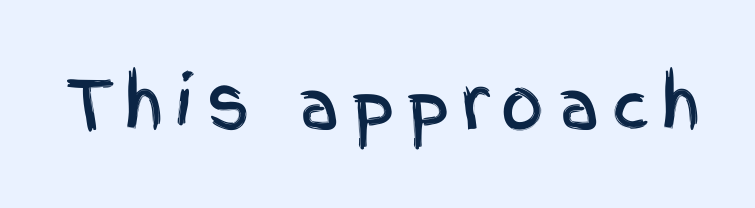
{"serif": "no", "italic": "no", "width": "condensed", "x_height": "large", "monospaced": "no", "underline": "no", "glyph_px": 67}
